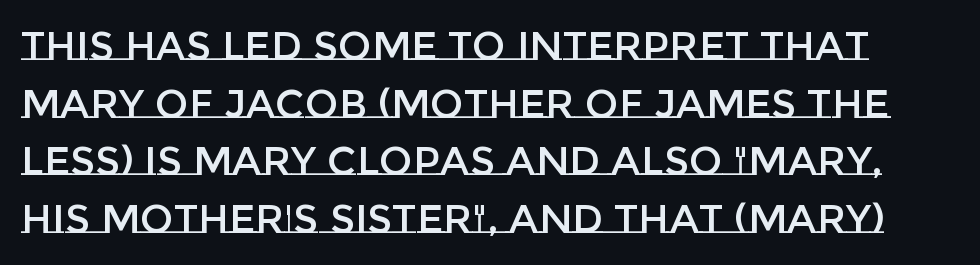
{"italic": "no", "width": "normal", "stroke_contrast": "low", "x_height": "large", "monospaced": "no", "underline": "no", "line_spacing": "normal", "line_spacing_ratio": 1.44, "letter_spacing": "normal", "letter_spacing_em": 0.0, "glyph_px": 40}
